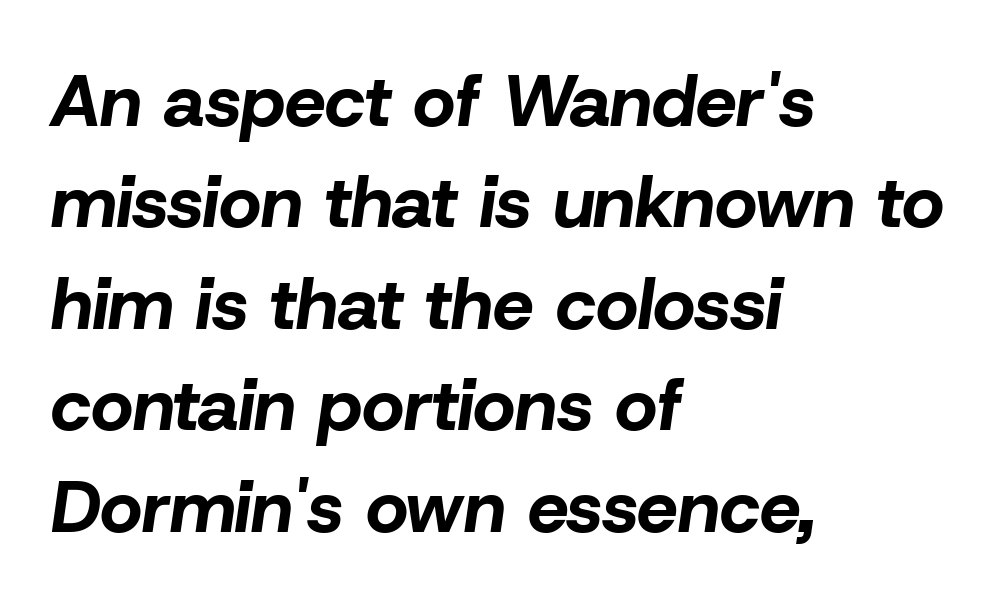
Has an underline been added? It has not. Interline gaps are of average width in this sample. The glyphs have the mass of a bold cut. Letter spacing: default.
